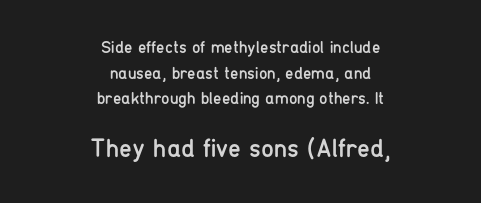
{"italic": "no", "bold": "no", "underline": "no", "align": "center", "line_spacing": "normal", "line_spacing_ratio": 1.51, "letter_spacing": "normal", "letter_spacing_em": 0.0, "larger_block": "second", "size_ratio": 1.53, "glyph_px": 26}
